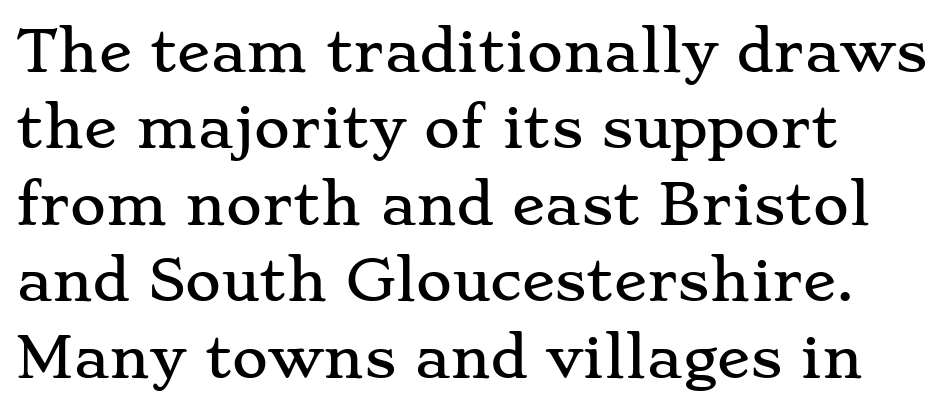
The image shows 55 px wide serif type, upright; set left-aligned, normal line spacing (1.39x), normal letter spacing, not underlined; low stroke contrast and a small x-height.
